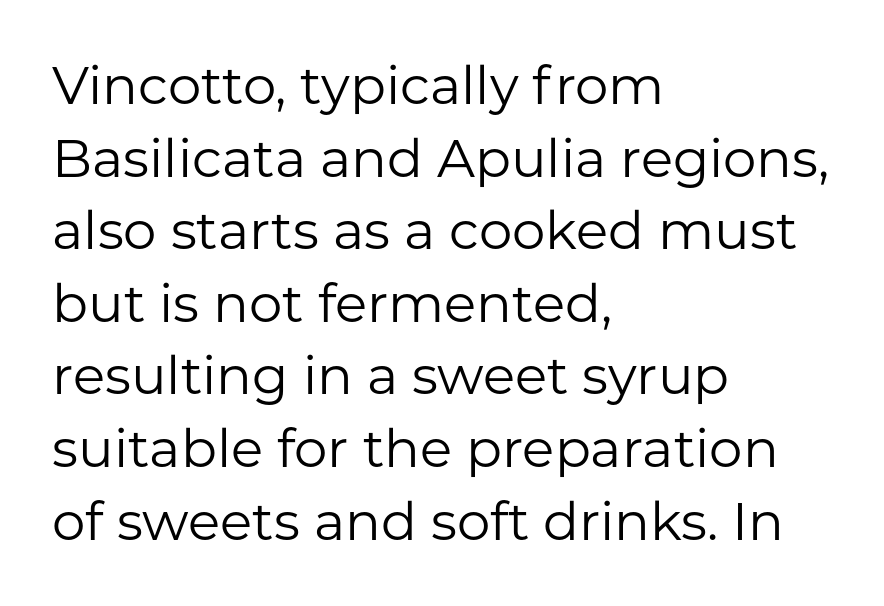
{"serif": "no", "italic": "no", "bold": "no", "weight": "regular", "width": "normal", "stroke_contrast": "low", "x_height": "medium", "monospaced": "no", "underline": "no", "align": "left", "line_spacing": "normal", "line_spacing_ratio": 1.37, "letter_spacing": "normal", "letter_spacing_em": 0.0, "glyph_px": 53}
